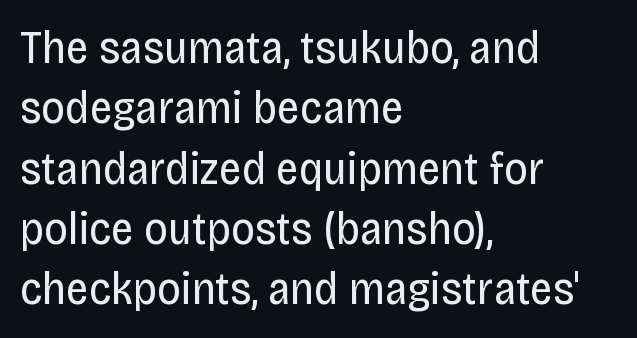
Vertical strokes here are truly vertical. The letters advance in unequal steps, a hallmark of proportional type. The vertical gap from one line to the next is medium. Has an underline been added? It has not.
